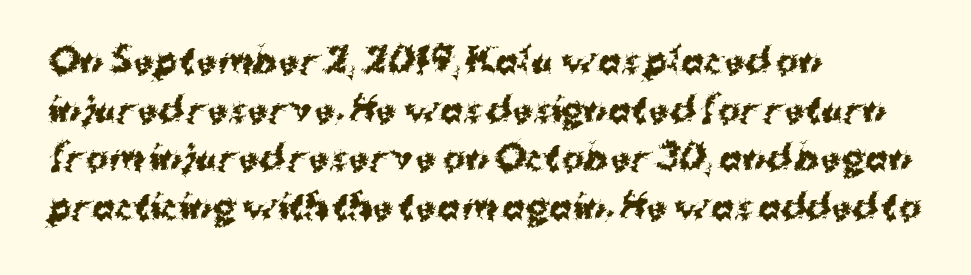
The passage is arranged the way most books set body copy — flush left. The gaps between neighbouring characters are ordinary and unremarkable. Set as a true bold cut, around the 700 mark. A normal amount of white space separates one row of letters from the next. A typesetter would label this face a sans. Decoration check: the copy has no underline.
